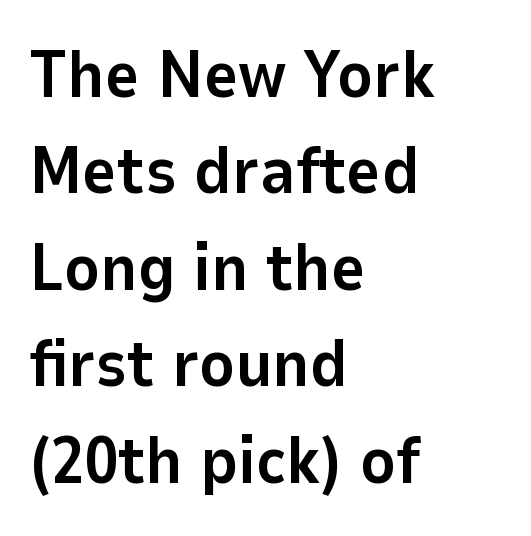
The image shows 67 px bold sans-serif type, upright; set left-aligned, normal line spacing (1.44x), normal letter spacing, not underlined; low stroke contrast and a medium x-height.
